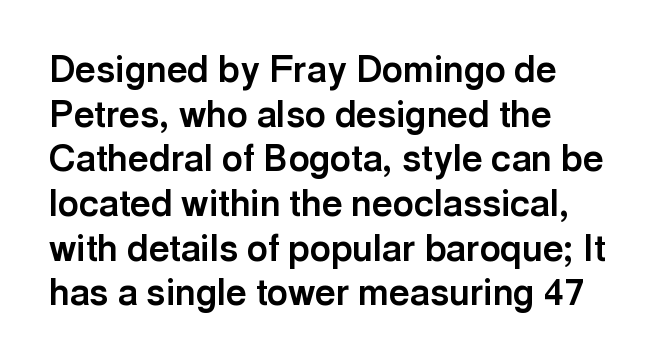
{"serif": "no", "italic": "no", "bold": "yes", "weight": "bold", "width": "normal", "x_height": "medium", "monospaced": "no", "underline": "no", "align": "left", "line_spacing_ratio": 1.24, "letter_spacing": "normal", "letter_spacing_em": 0.0, "glyph_px": 36}
